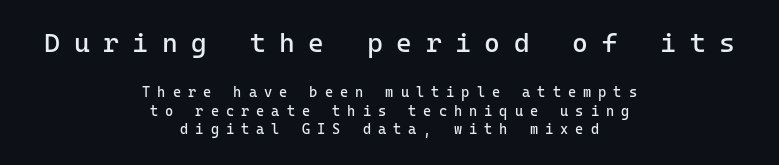
Q: Is the text bold? A: No.
Q: Is the text italic (slanted)? A: No, it is upright.
Q: Is the text underlined? A: No.
Q: How is the paragraph aligned? A: Centered.
Q: Is the spacing between letters normal or unusually wide? A: Unusually wide.
Q: Is the spacing between lines tight, normal or loose? A: Normal.
Q: Which block of text is set in a larger size, the first (top) or the second (bottom)? A: The first (top) one.
